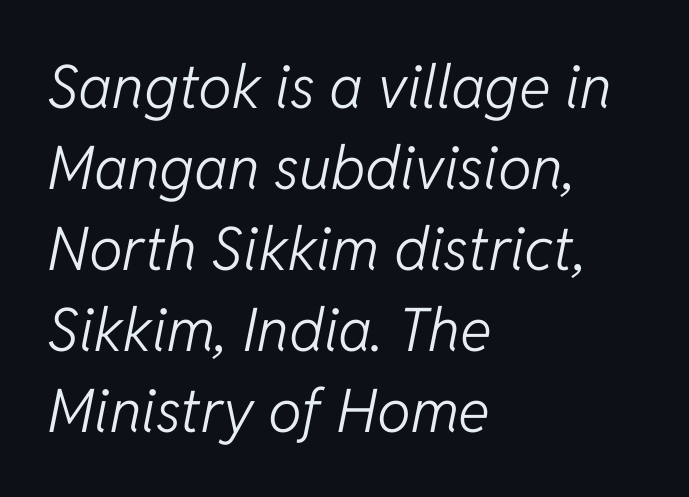
{"italic": "yes", "lean": "right", "slant_degrees": 11, "bold": "no", "weight": "light", "width": "normal", "stroke_contrast": "low", "x_height": "medium", "monospaced": "no", "underline": "no", "align": "left", "line_spacing": "normal", "line_spacing_ratio": 1.35, "letter_spacing": "normal", "letter_spacing_em": 0.0, "glyph_px": 60}
